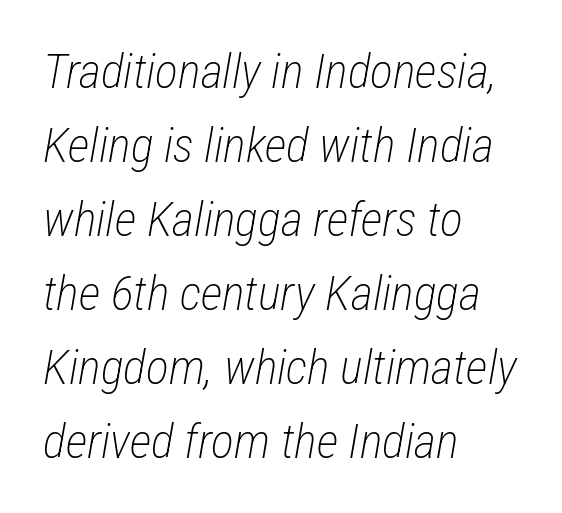
The image shows 48 px light, condensed type, italic (leaning right); set left-aligned, normal line spacing (1.54x), normal letter spacing, not underlined; low stroke contrast and a medium x-height.
